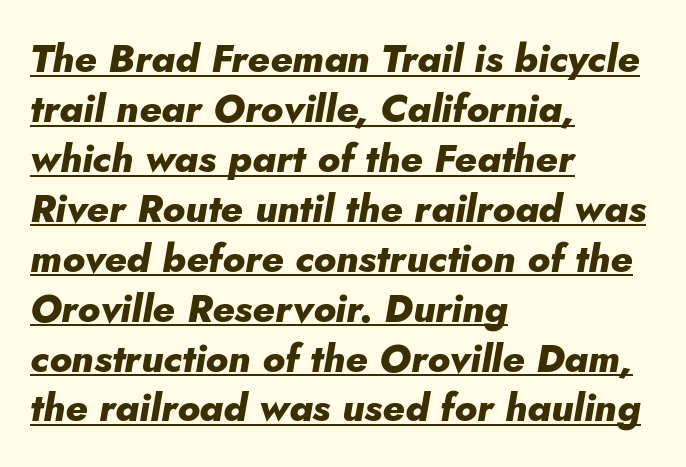
The image shows 39 px heavy type, italic (leaning right); set left-aligned, normal line spacing (1.28x), normal letter spacing, underlined; low stroke contrast and a small x-height.
